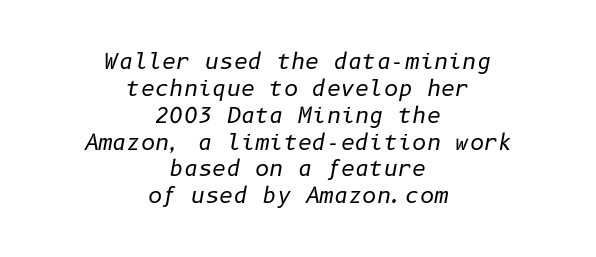
The image shows 22 px text type, italic (leaning right); set centered, line spacing 1.22x, normal letter spacing, not underlined.
